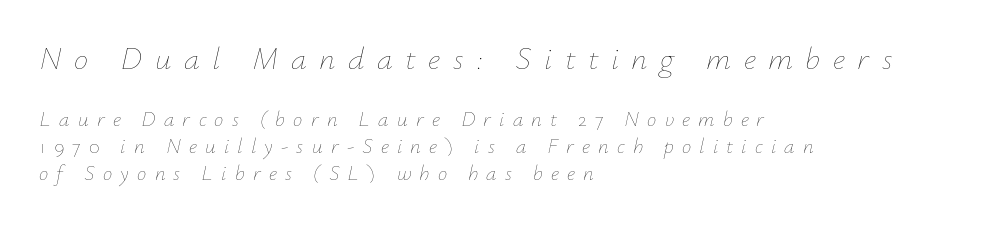
The image shows 32 px thin type, italic (leaning right); set left-aligned, normal line spacing (1.29x), unusually wide letter spacing (+0.39 em), not underlined; the first (top) block is 1.52x larger; low stroke contrast and a small x-height.
